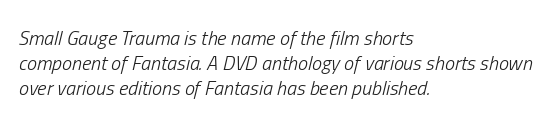
{"italic": "yes", "lean": "right", "slant_degrees": 13, "bold": "no", "underline": "no", "align": "left", "line_spacing": "normal", "line_spacing_ratio": 1.25, "letter_spacing": "normal", "letter_spacing_em": 0.0, "glyph_px": 20}
